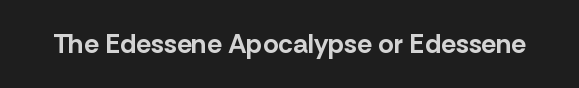
{"italic": "no", "bold": "yes", "underline": "no", "letter_spacing": "normal", "letter_spacing_em": 0.0, "glyph_px": 27}
